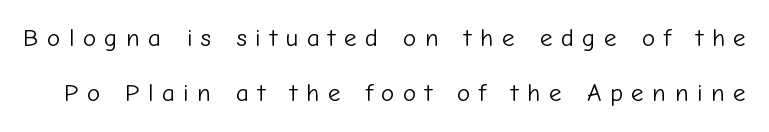
{"italic": "no", "bold": "no", "underline": "no", "line_spacing": "loose", "line_spacing_ratio": 2.21, "letter_spacing": "wide", "letter_spacing_em": 0.34, "glyph_px": 25}
